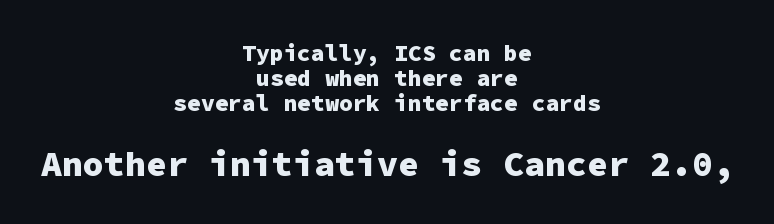
{"serif": "no", "italic": "no", "bold": "yes", "weight": "heavy", "width": "normal", "stroke_contrast": "low", "x_height": "medium", "monospaced": "yes", "underline": "no", "align": "center", "line_spacing": "tight", "line_spacing_ratio": 1.08, "letter_spacing": "normal", "letter_spacing_em": 0.0, "larger_block": "second", "size_ratio": 1.52, "glyph_px": 35}
